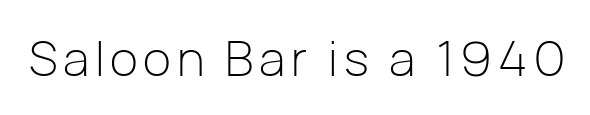
{"serif": "no", "italic": "no", "bold": "no", "weight": "light", "width": "normal", "stroke_contrast": "low", "x_height": "medium", "monospaced": "no", "underline": "no", "glyph_px": 48}
